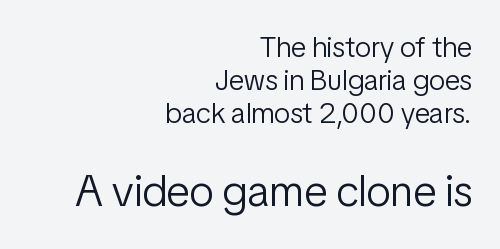
The image shows 44 px light, condensed sans-serif type, upright; set right-aligned, tight line spacing (1.14x), normal letter spacing, not underlined; the second (bottom) block is 1.52x larger; low stroke contrast and a medium x-height.
